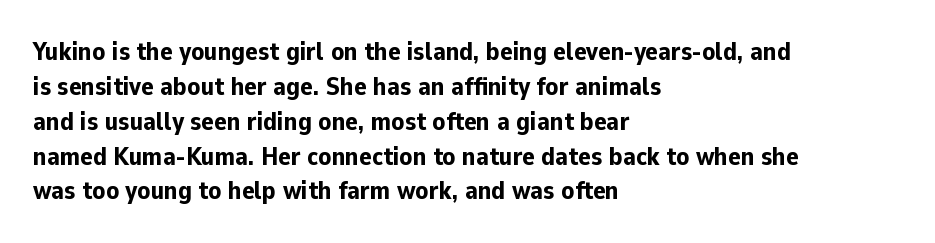
{"italic": "no", "bold": "yes", "underline": "no", "align": "left", "line_spacing": "normal", "line_spacing_ratio": 1.34, "letter_spacing": "normal", "letter_spacing_em": 0.0, "glyph_px": 26}
